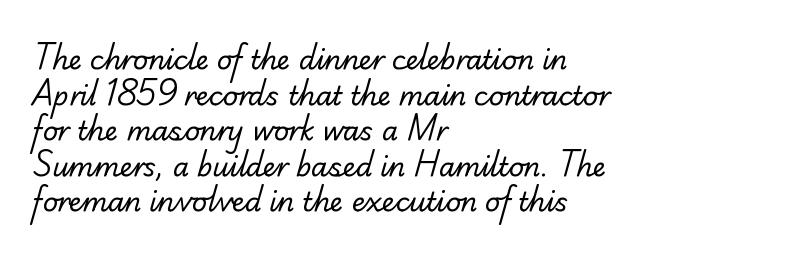
The horizontal fit of the characters is conventional and even. Quick note: interline space is typical. Reading down the block, your eye returns to a fixed left position each line. Compared with a typical body face, this is equally light or lighter still. Quick note: underline off.
